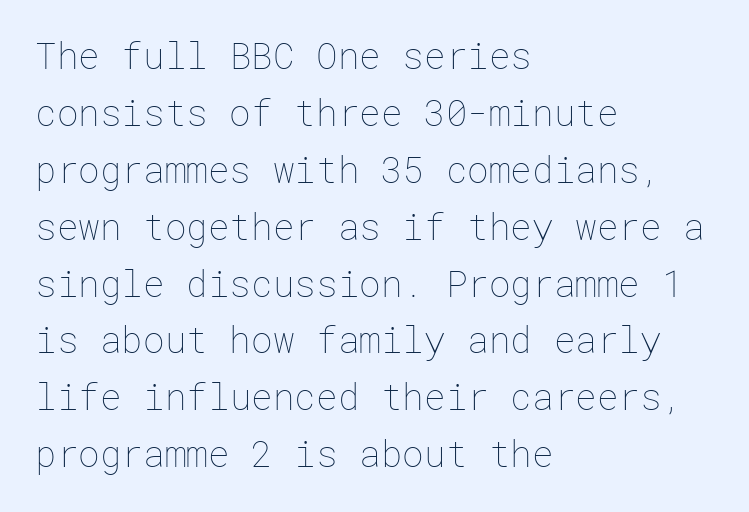
In terms of posture, this sample is upright. On a weight scale, this lands at 450 or below. Caption: multi-line text, flush left, ragged right. This block has exactly the height ordinary leading produces.
